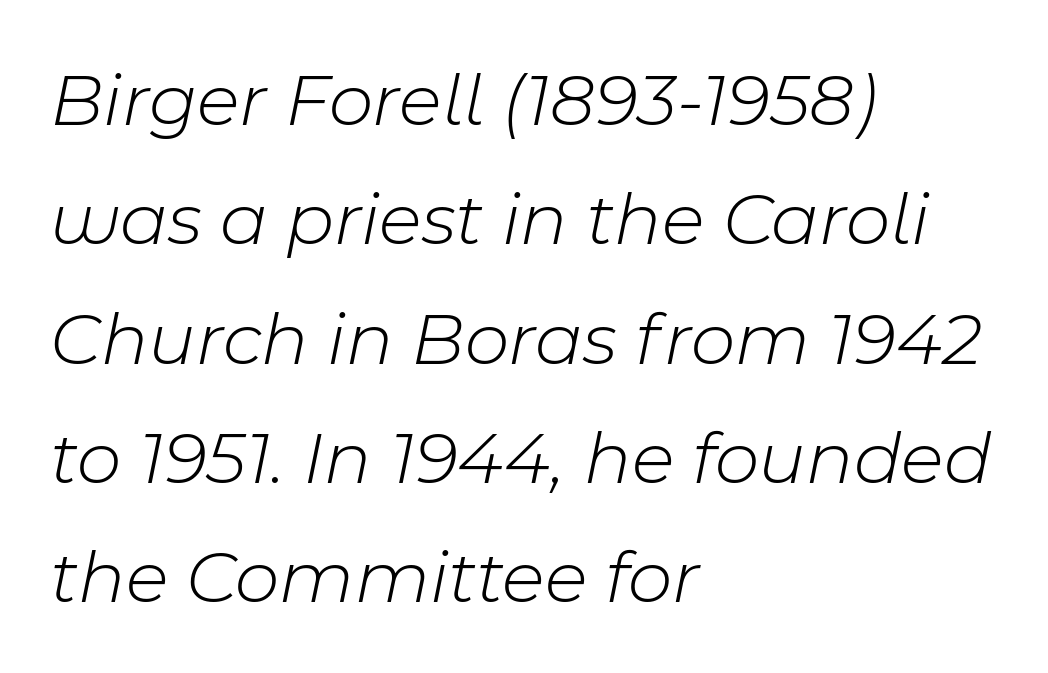
Q: Is the text bold? A: No.
Q: Is the text italic (slanted)? A: Yes, it leans right by about 11 degrees.
Q: Is the text underlined? A: No.
Q: How is the paragraph aligned? A: Left-aligned.
Q: Is the spacing between letters normal or unusually wide? A: Normal.
Q: Is the spacing between lines tight, normal or loose? A: Normal.
Q: Width (condensed, normal, or wide)? A: Normal.
Q: Stroke contrast? A: Low.
Q: x-height? A: Medium.
Q: Monospaced? A: No.
